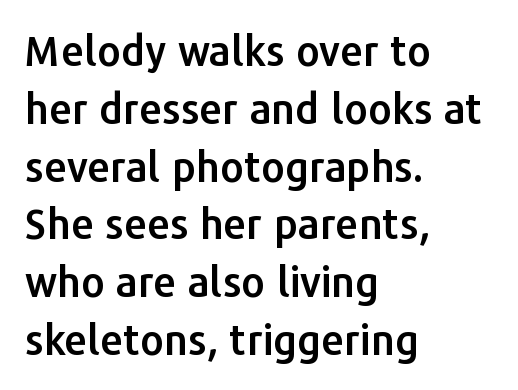
Q: Is the text italic (slanted)? A: No, it is upright.
Q: Is the typeface a serif or a sans-serif typeface? A: Sans-serif.
Q: Is the text underlined? A: No.
Q: How is the paragraph aligned? A: Left-aligned.
Q: Is the spacing between letters normal or unusually wide? A: Normal.
Q: Is the spacing between lines tight, normal or loose? A: Normal.
Q: Width (condensed, normal, or wide)? A: Normal.
Q: Stroke contrast? A: Low.
Q: x-height? A: Medium.
Q: Monospaced? A: No.
